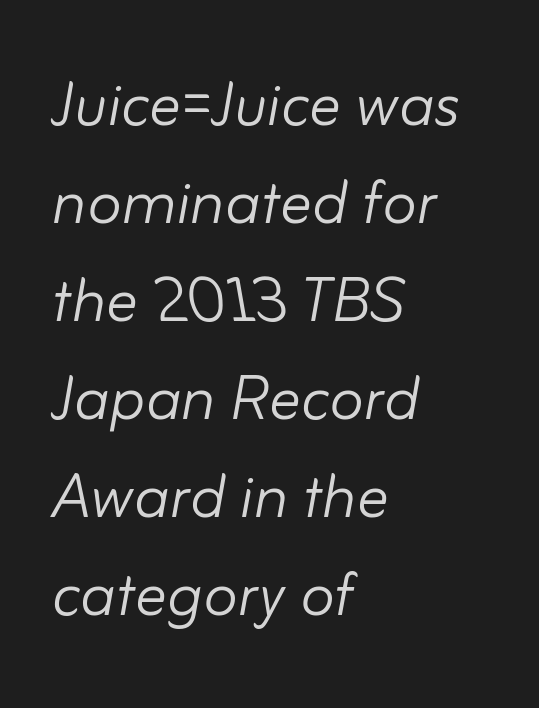
The image shows 79 px light type, italic (leaning right); set left-aligned, line spacing 1.24x, normal letter spacing, not underlined; low stroke contrast and a small x-height.
